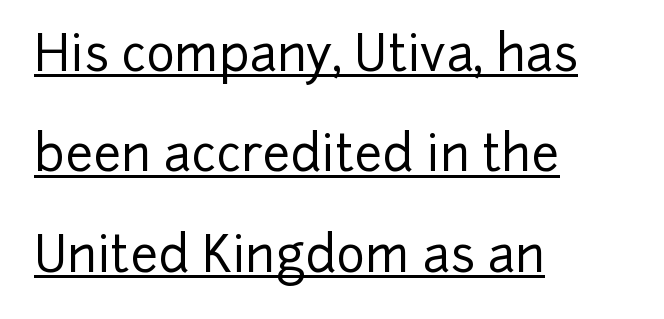
Q: Is the text italic (slanted)? A: No, it is upright.
Q: Is the typeface a serif or a sans-serif typeface? A: Sans-serif.
Q: Is the text underlined? A: Yes.
Q: How is the paragraph aligned? A: Left-aligned.
Q: Is the spacing between letters normal or unusually wide? A: Normal.
Q: Is the spacing between lines tight, normal or loose? A: Loose.
Q: Width (condensed, normal, or wide)? A: Normal.
Q: Stroke contrast? A: Low.
Q: x-height? A: Medium.
Q: Monospaced? A: No.
